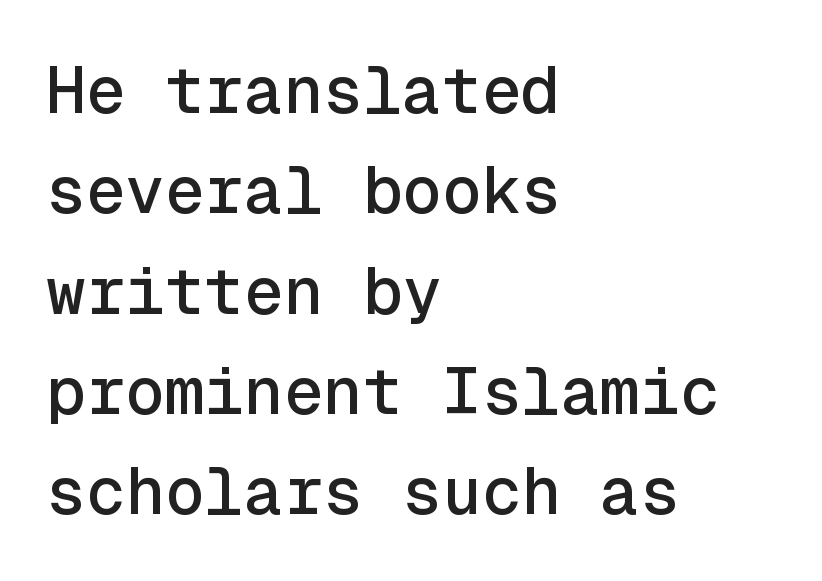
The image shows 66 px sans-serif type, upright, monospaced; set left-aligned, normal line spacing (1.52x), normal letter spacing, not underlined; a medium x-height.
